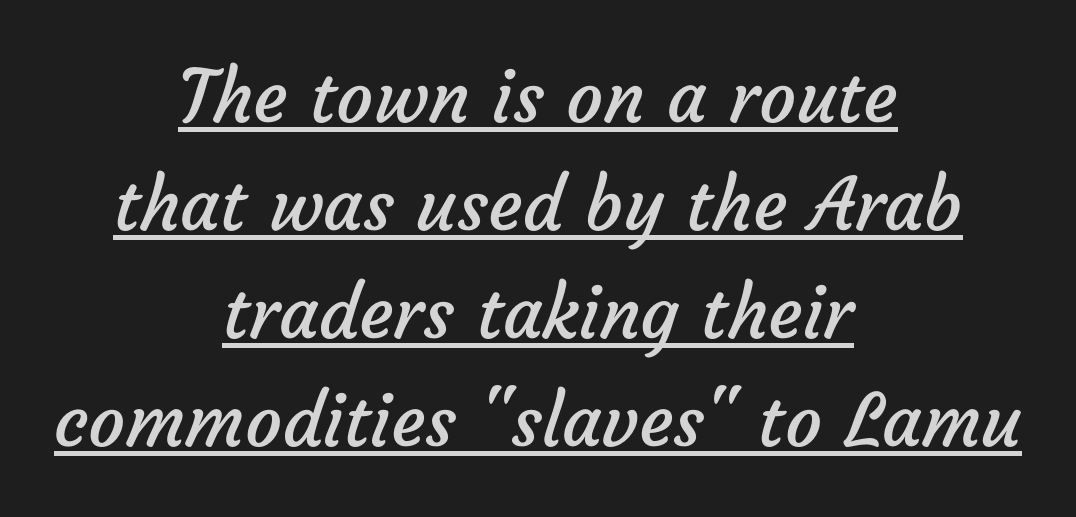
Q: Is the text bold? A: No.
Q: Is the typeface a serif or a sans-serif typeface? A: Sans-serif.
Q: Is the text underlined? A: Yes.
Q: How is the paragraph aligned? A: Centered.
Q: Is the spacing between letters normal or unusually wide? A: Normal.
Q: Is the spacing between lines tight, normal or loose? A: Normal.
Q: Width (condensed, normal, or wide)? A: Normal.
Q: Stroke contrast? A: Low.
Q: x-height? A: Medium.
Q: Monospaced? A: No.
